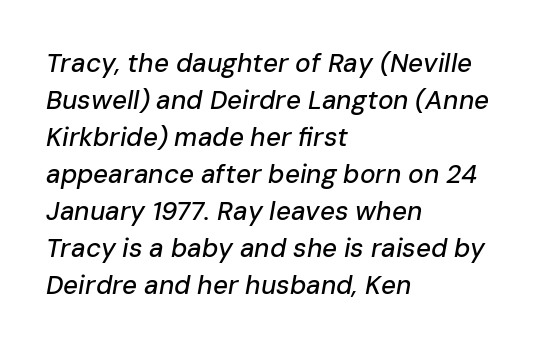
{"italic": "yes", "lean": "right", "slant_degrees": 10, "underline": "no", "align": "left", "line_spacing": "normal", "line_spacing_ratio": 1.42, "letter_spacing": "normal", "letter_spacing_em": 0.0, "glyph_px": 26}
